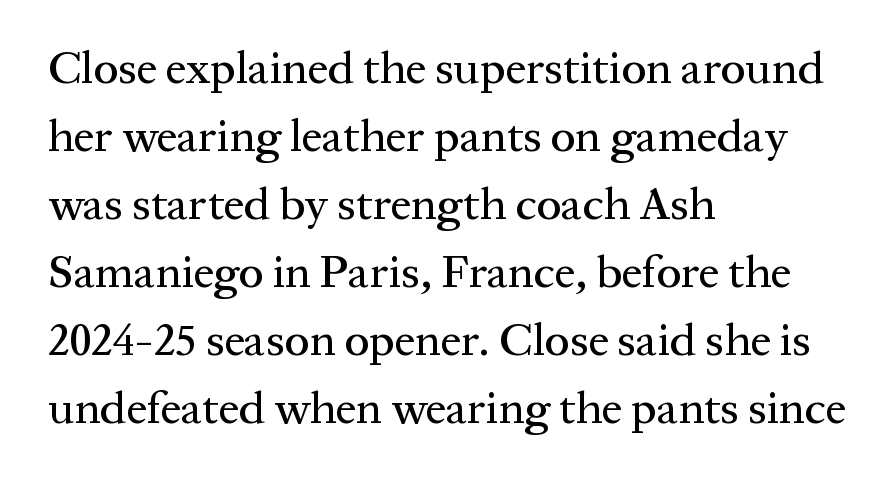
Any mark beneath the type? The region is blank. The passage shown is typed in a proportional face where columns would drift. Letter spacing: default. Alignment: flush left.
